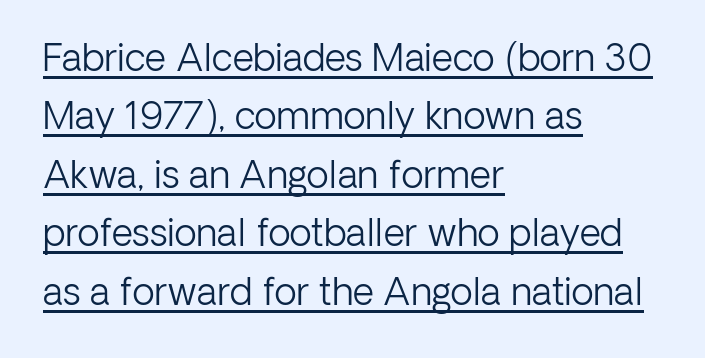
Does a line run under the words? Yes, clearly. The type family on display is of the sans-serif kind. Characters follow at the spacing the type designer built in. Proportional: the letters do not fall into vertical columns.
